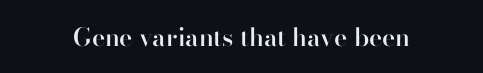
The image shows 25 px text type, upright; set normal letter spacing, not underlined.
